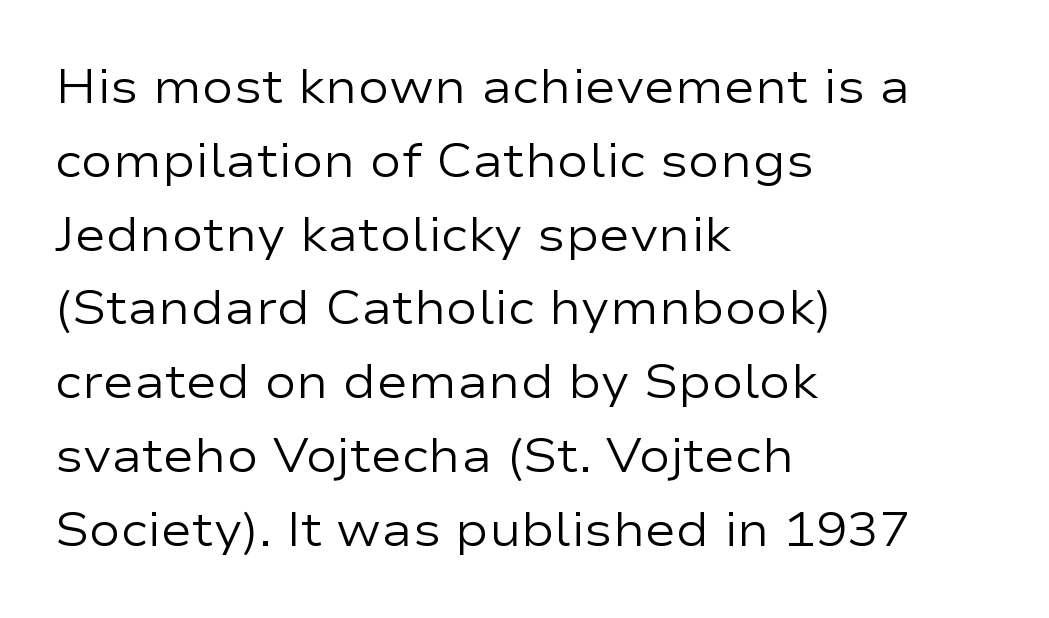
{"serif": "no", "italic": "no", "bold": "no", "weight": "regular", "width": "wide", "stroke_contrast": "low", "x_height": "medium", "monospaced": "no", "underline": "no", "align": "left", "line_spacing": "normal", "line_spacing_ratio": 1.57, "letter_spacing": "normal", "letter_spacing_em": 0.0, "glyph_px": 47}
